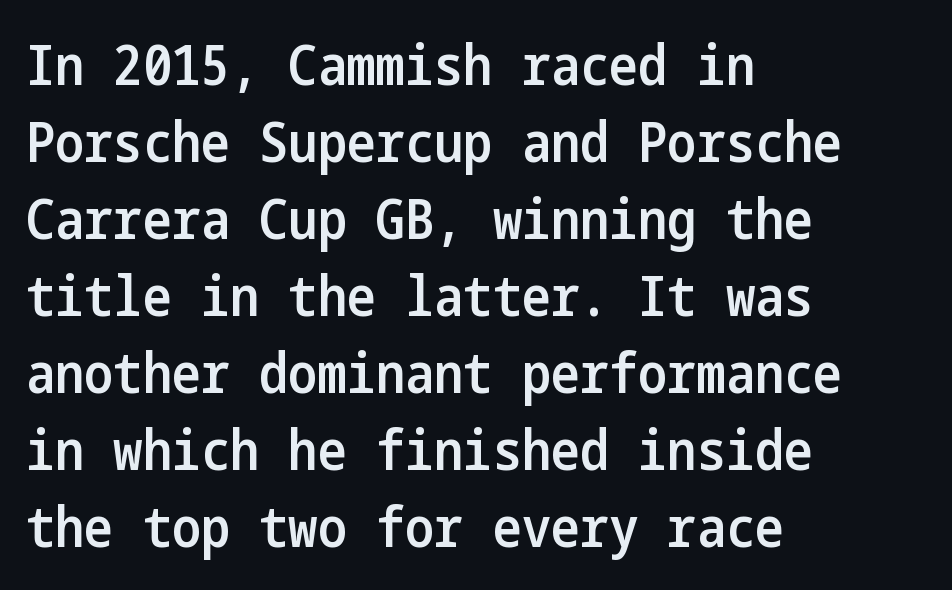
Alignment: flush left. The face used here is a semibold: visibly heavier than regular, lighter than bold. Line spacing here is normal. Default kerning and tracking; the words read as compact shapes.
